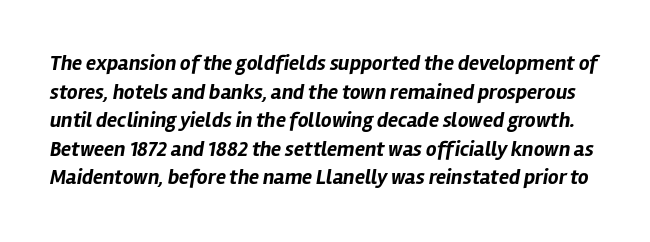
{"italic": "yes", "lean": "right", "slant_degrees": 12, "bold": "yes", "underline": "no", "line_spacing": "normal", "line_spacing_ratio": 1.36, "letter_spacing": "normal", "letter_spacing_em": 0.0, "glyph_px": 21}
